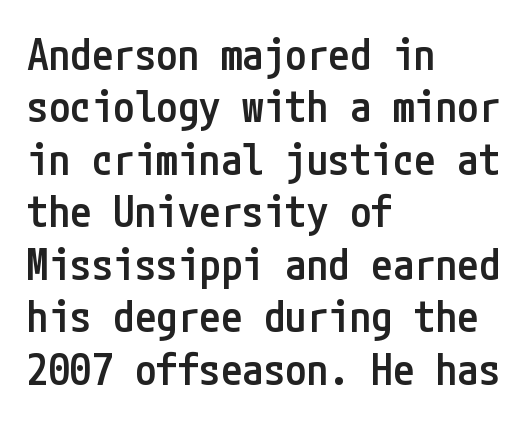
Characters remain perfectly vertical along every line. The tracking reads as untouched default to a designer's eye. Each row of text sits above clean, open space. The rendering uses a semibold face; strokes are thickened but not to full bold.
